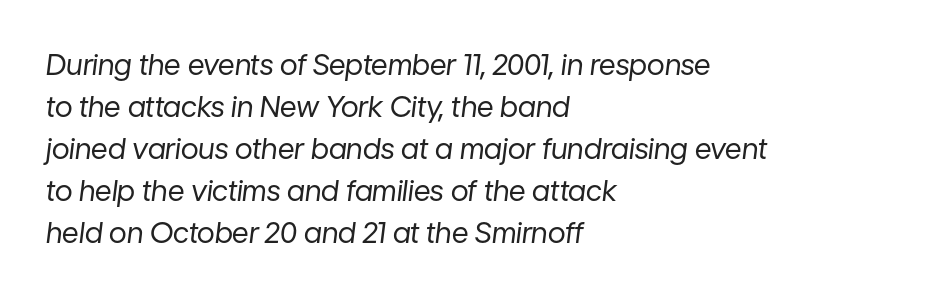
{"italic": "yes", "lean": "right", "slant_degrees": 7, "bold": "no", "weight": "regular", "width": "normal", "stroke_contrast": "low", "x_height": "medium", "monospaced": "no", "underline": "no", "align": "left", "line_spacing": "normal", "line_spacing_ratio": 1.45, "letter_spacing": "normal", "letter_spacing_em": 0.0, "glyph_px": 29}
